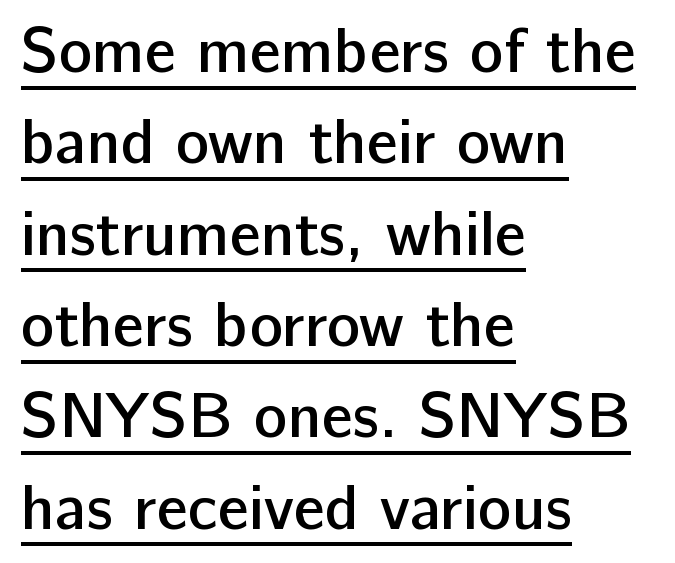
{"serif": "no", "italic": "no", "bold": "semi", "weight": "semibold", "width": "normal", "stroke_contrast": "low", "x_height": "medium", "monospaced": "no", "underline": "yes", "align": "left", "line_spacing": "normal", "line_spacing_ratio": 1.45, "letter_spacing": "normal", "letter_spacing_em": 0.0, "glyph_px": 63}
